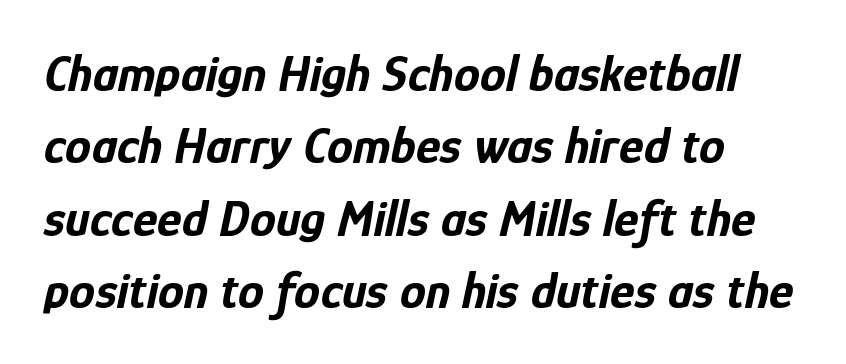
{"italic": "yes", "lean": "right", "slant_degrees": 12, "bold": "yes", "weight": "bold", "width": "condensed", "stroke_contrast": "low", "x_height": "medium", "monospaced": "no", "underline": "no", "align": "left", "line_spacing": "normal", "line_spacing_ratio": 1.39, "letter_spacing": "normal", "letter_spacing_em": 0.0, "glyph_px": 52}
